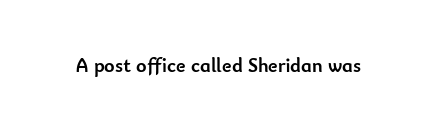
{"italic": "no", "bold": "yes", "underline": "no", "letter_spacing": "normal", "letter_spacing_em": 0.0, "glyph_px": 20}
